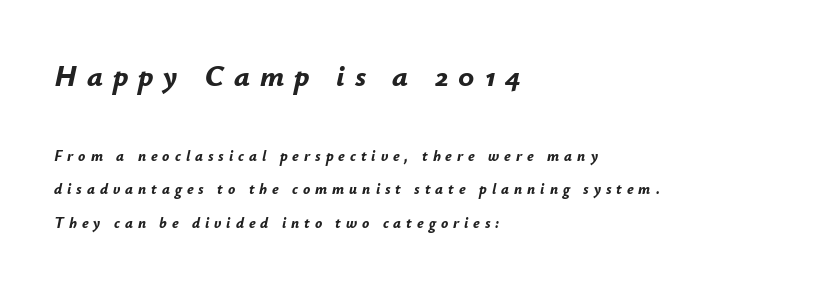
The image shows 30 px bold type, italic (leaning right); set left-aligned, loose line spacing (2.23x), unusually wide letter spacing (+0.33 em), not underlined; the first (top) block is 2.0x larger; low stroke contrast and a small x-height.
